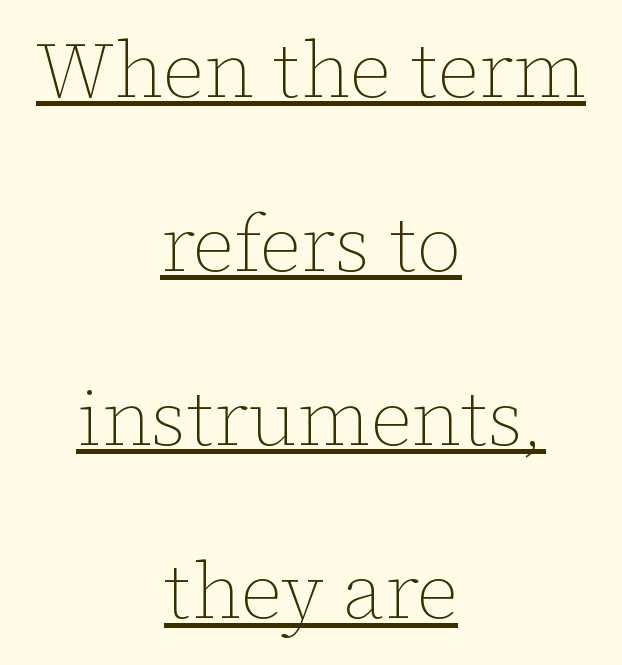
The image shows 79 px thin type, upright; set centered, loose line spacing (2.2x), normal letter spacing, underlined; low stroke contrast and a medium x-height.
